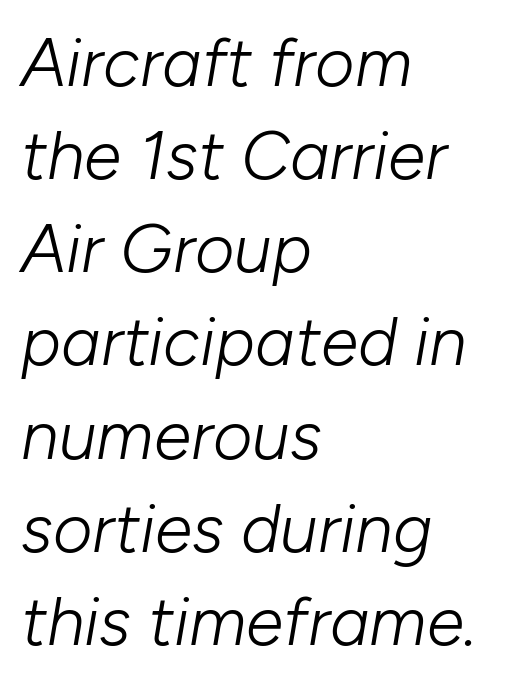
Q: Is the text bold? A: No.
Q: Is the text italic (slanted)? A: Yes, it leans right by about 10 degrees.
Q: Is the text underlined? A: No.
Q: How is the paragraph aligned? A: Left-aligned.
Q: Is the spacing between letters normal or unusually wide? A: Normal.
Q: Is the spacing between lines tight, normal or loose? A: Normal.
Q: Width (condensed, normal, or wide)? A: Normal.
Q: Stroke contrast? A: Low.
Q: x-height? A: Medium.
Q: Monospaced? A: No.
